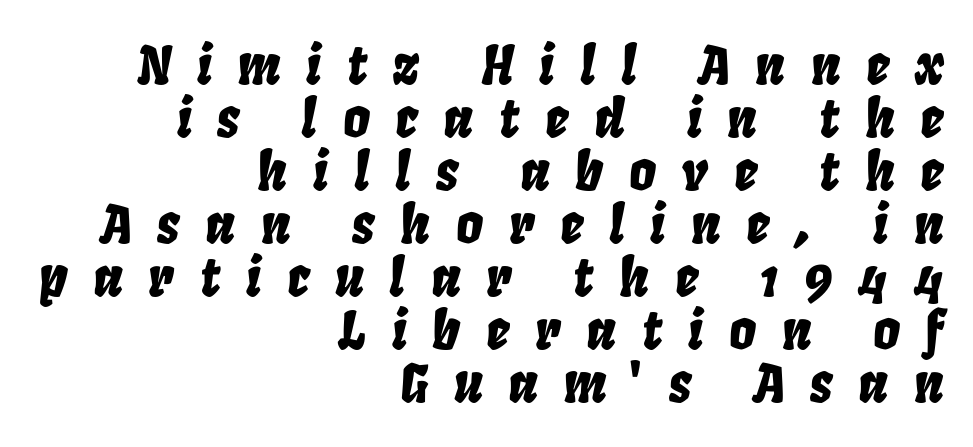
The image shows 53 px condensed type, italic (leaning right); set right-aligned, tight line spacing (1.0x), unusually wide letter spacing (+0.48 em), not underlined; low stroke contrast and a large x-height.
